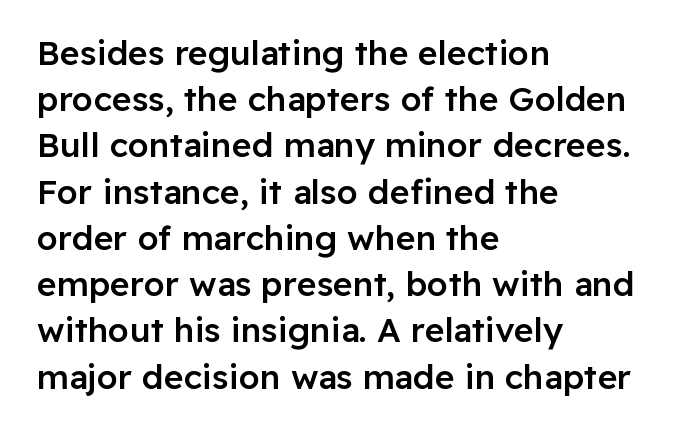
Proportional: the letters do not fall into vertical columns. Is the block centered? No — it sits flush against the left margin. This sample uses an upright cut, with every glyph sitting square on the baseline. This block has exactly the height ordinary leading produces. The baseline area is clear.
